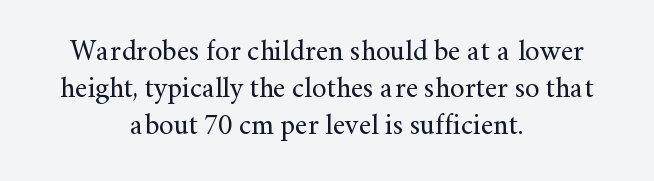
The image shows 29 px regular-weight serif type, upright; set centered, normal line spacing (1.27x), normal letter spacing, not underlined; medium stroke contrast and a small x-height.
